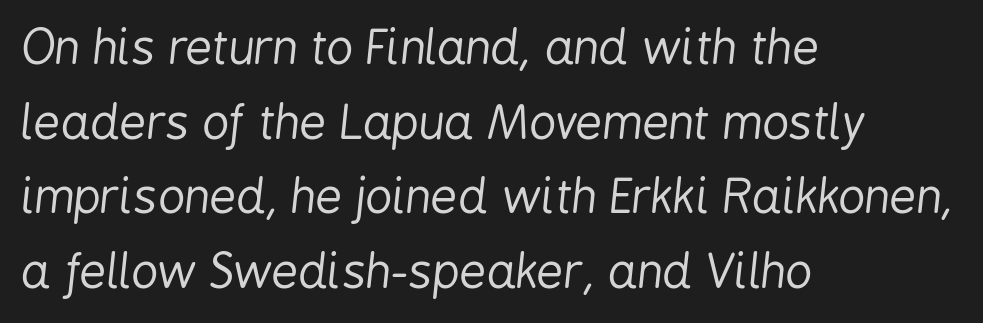
Bare-footed words on every line. The passage shown has conventional tracking throughout. Vertically, the passage feels balanced, rows spaced as you'd expect. Counters stay open thanks to moderate or lighter strokes.
